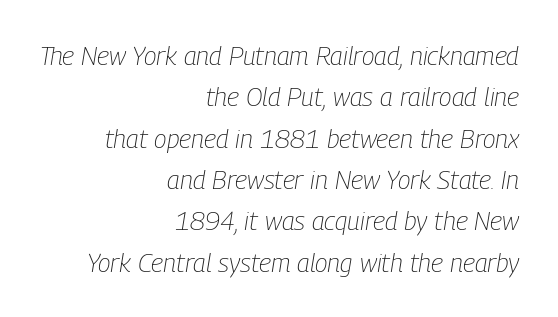
Q: Is the text bold? A: No.
Q: Is the text italic (slanted)? A: Yes, it leans right by about 9 degrees.
Q: Is the text underlined? A: No.
Q: How is the paragraph aligned? A: Right-aligned.
Q: Is the spacing between letters normal or unusually wide? A: Normal.
Q: Is the spacing between lines tight, normal or loose? A: Normal.
